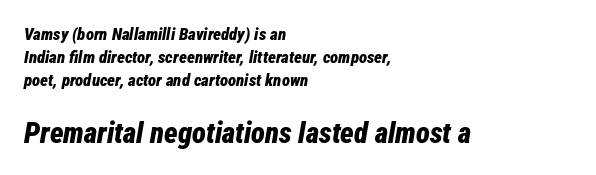
The image shows 29 px bold, condensed type, italic (leaning right); set left-aligned, normal line spacing (1.34x), normal letter spacing, not underlined; the second (bottom) block is 1.71x larger; low stroke contrast and a medium x-height.
